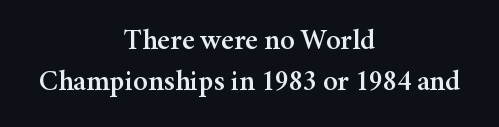
{"serif": "yes", "italic": "no", "width": "normal", "stroke_contrast": "medium", "x_height": "medium", "monospaced": "no", "underline": "no", "align": "center", "line_spacing": "normal", "line_spacing_ratio": 1.41, "letter_spacing": "normal", "letter_spacing_em": 0.0, "glyph_px": 29}
